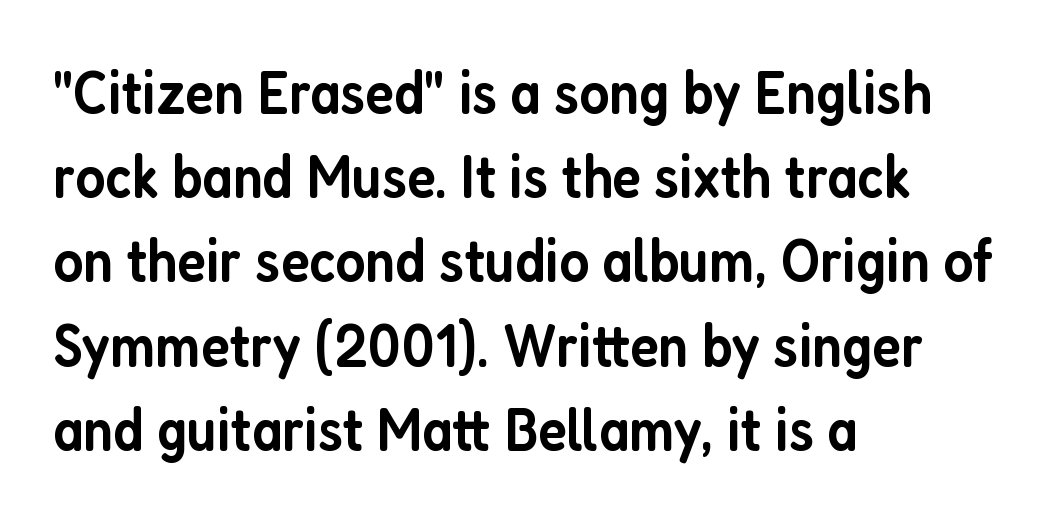
The image shows 61 px semibold, condensed sans-serif type, upright; set left-aligned, normal line spacing (1.38x), normal letter spacing, not underlined; low stroke contrast and a medium x-height.
